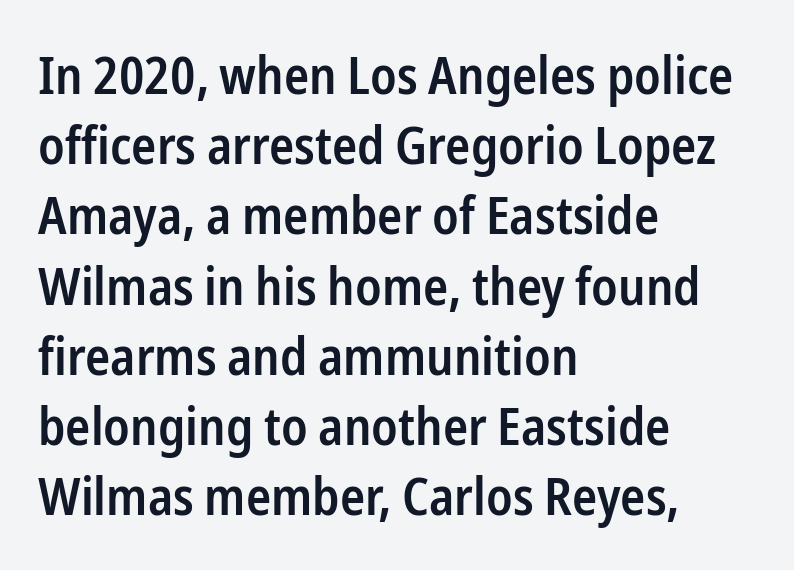
Q: Is the text bold? A: Semi-bold.
Q: Is the text italic (slanted)? A: No, it is upright.
Q: Is the typeface a serif or a sans-serif typeface? A: Sans-serif.
Q: Is the text underlined? A: No.
Q: How is the paragraph aligned? A: Left-aligned.
Q: Is the spacing between letters normal or unusually wide? A: Normal.
Q: Is the spacing between lines tight, normal or loose? A: Normal.
Q: Width (condensed, normal, or wide)? A: Condensed.
Q: Stroke contrast? A: Low.
Q: x-height? A: Medium.
Q: Monospaced? A: No.
